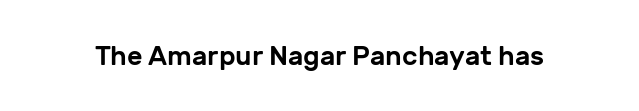
{"italic": "no", "underline": "no", "letter_spacing": "normal", "letter_spacing_em": 0.0, "glyph_px": 27}
